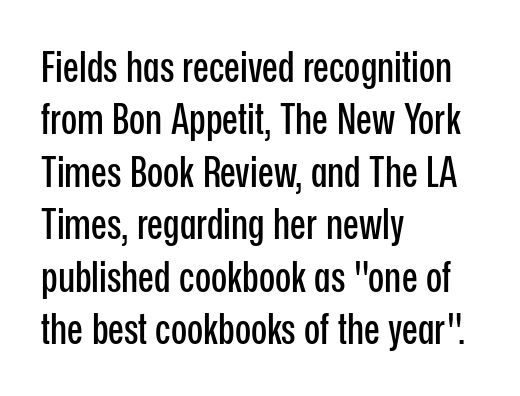
How would I describe the line gaps? Plain and ordinary. The face used here is proportionally spaced, like ordinary book or web type. A typesetter would label this face a sans. Characters follow at the spacing the type designer built in. The type sits square on the baseline with zero lean. In CSS terms this would be text-align: left.
